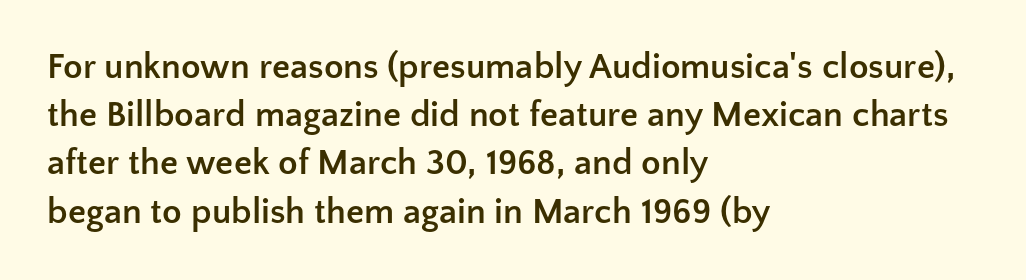
{"serif": "no", "italic": "no", "bold": "yes", "weight": "semibold", "width": "normal", "stroke_contrast": "low", "x_height": "medium", "monospaced": "no", "underline": "no", "align": "left", "line_spacing": "normal", "line_spacing_ratio": 1.34, "letter_spacing": "normal", "letter_spacing_em": 0.0, "glyph_px": 36}
